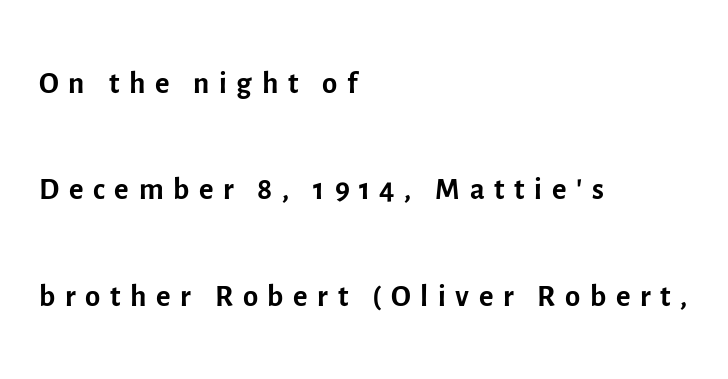
Q: Is the text bold? A: No.
Q: Is the text italic (slanted)? A: No, it is upright.
Q: Is the typeface a serif or a sans-serif typeface? A: Sans-serif.
Q: Is the text underlined? A: No.
Q: How is the paragraph aligned? A: Left-aligned.
Q: Is the spacing between letters normal or unusually wide? A: Unusually wide.
Q: Is the spacing between lines tight, normal or loose? A: Loose.
Q: Width (condensed, normal, or wide)? A: Normal.
Q: x-height? A: Medium.
Q: Monospaced? A: No.
